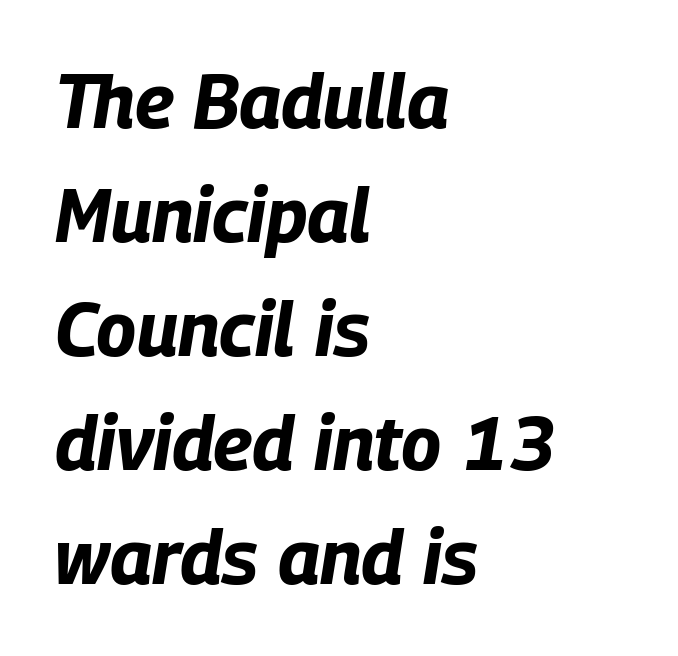
The image shows 75 px bold, condensed type, italic (leaning right); set left-aligned, normal line spacing (1.52x), normal letter spacing, not underlined; low stroke contrast and a large x-height.
